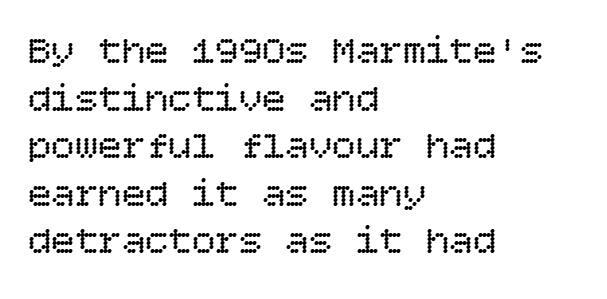
{"italic": "no", "bold": "no", "weight": "regular", "width": "normal", "stroke_contrast": "low", "x_height": "large", "underline": "no", "align": "left", "line_spacing_ratio": 1.22, "letter_spacing": "normal", "letter_spacing_em": 0.0, "glyph_px": 39}
